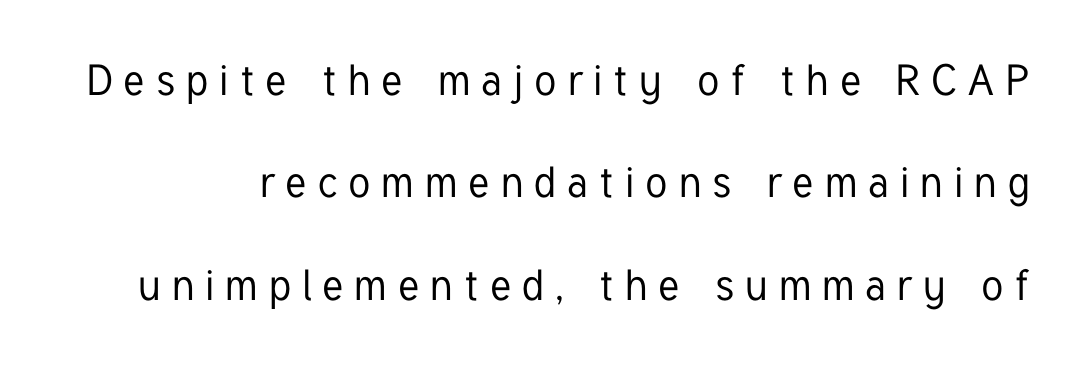
Note the varied advance widths — an 'i' is clearly narrower than an 'm'. Baseline-to-baseline distance is far greater than the letter height. Students, note that the glyphs here are deliberately spaced far apart. No feet cap the strokes, marking this as sans-serif type.
